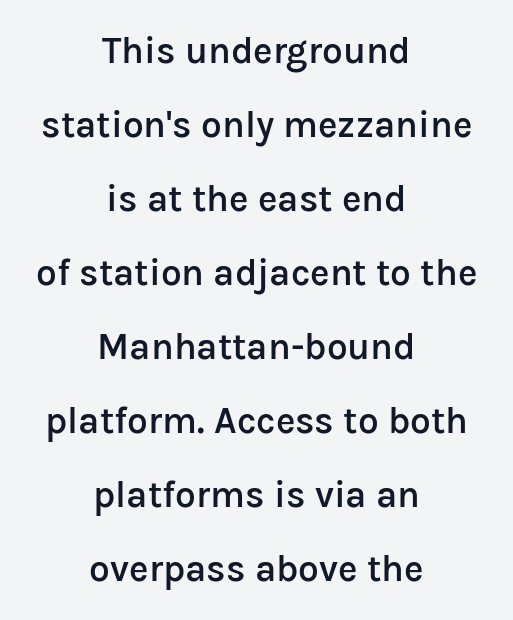
Q: Is the text bold? A: Semi-bold.
Q: Is the text italic (slanted)? A: No, it is upright.
Q: Is the typeface a serif or a sans-serif typeface? A: Sans-serif.
Q: Is the text underlined? A: No.
Q: How is the paragraph aligned? A: Centered.
Q: Is the spacing between letters normal or unusually wide? A: Normal.
Q: Is the spacing between lines tight, normal or loose? A: Loose.
Q: Width (condensed, normal, or wide)? A: Normal.
Q: Stroke contrast? A: Low.
Q: x-height? A: Medium.
Q: Monospaced? A: No.
